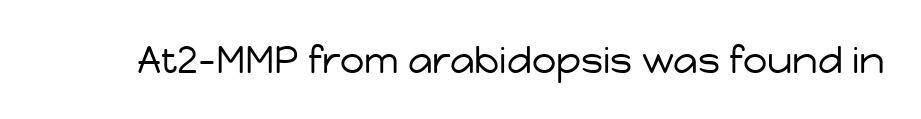
The image shows 38 px regular-weight sans-serif type, upright; set normal letter spacing, not underlined; low stroke contrast and a medium x-height.
